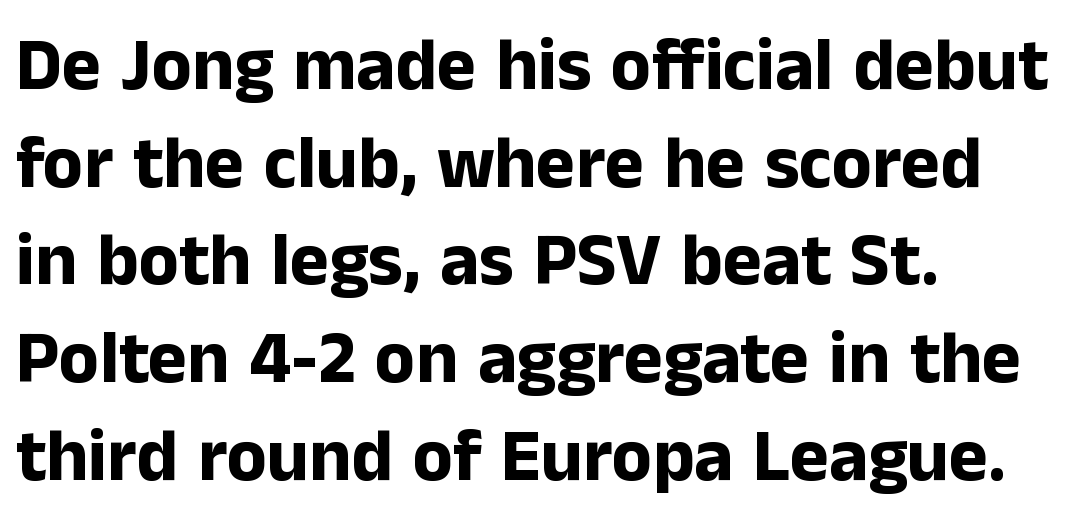
Q: Is the text bold? A: Yes.
Q: Is the text italic (slanted)? A: No, it is upright.
Q: Is the typeface a serif or a sans-serif typeface? A: Sans-serif.
Q: Is the text underlined? A: No.
Q: How is the paragraph aligned? A: Left-aligned.
Q: Is the spacing between letters normal or unusually wide? A: Normal.
Q: Is the spacing between lines tight, normal or loose? A: Normal.
Q: Width (condensed, normal, or wide)? A: Normal.
Q: Stroke contrast? A: Low.
Q: x-height? A: Medium.
Q: Monospaced? A: No.
